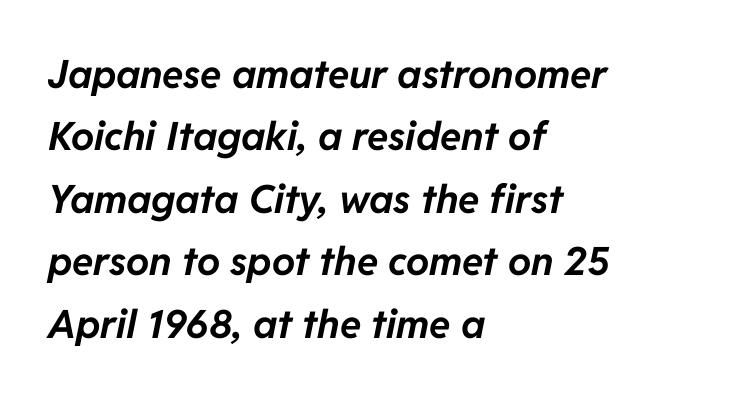
The image shows 39 px bold type, italic (leaning right); set left-aligned, normal line spacing (1.6x), normal letter spacing, not underlined; low stroke contrast and a medium x-height.
